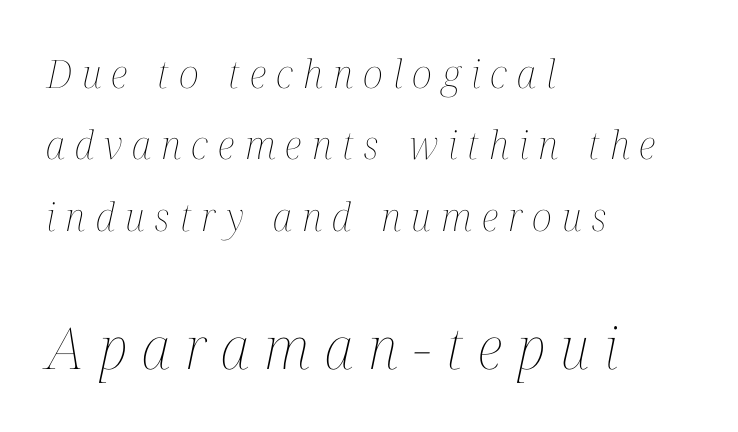
{"italic": "yes", "lean": "right", "slant_degrees": 12, "bold": "no", "weight": "thin", "width": "condensed", "stroke_contrast": "medium", "x_height": "medium", "monospaced": "no", "underline": "no", "align": "left", "line_spacing_ratio": 1.83, "letter_spacing": "wide", "letter_spacing_em": 0.26, "larger_block": "second", "size_ratio": 1.49, "glyph_px": 58}
